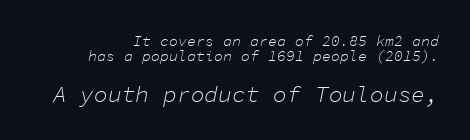
The image shows 23 px text type, italic (leaning right); set right-aligned, tight line spacing (0.98x), normal letter spacing, not underlined; the second (bottom) block is 1.53x larger.
